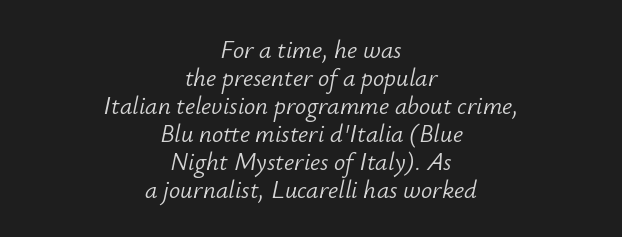
Q: Is the text bold? A: No.
Q: Is the text italic (slanted)? A: Yes, it leans right by about 12 degrees.
Q: Is the text underlined? A: No.
Q: How is the paragraph aligned? A: Centered.
Q: Is the spacing between letters normal or unusually wide? A: Normal.
Q: Is the spacing between lines tight, normal or loose? A: Tight.
